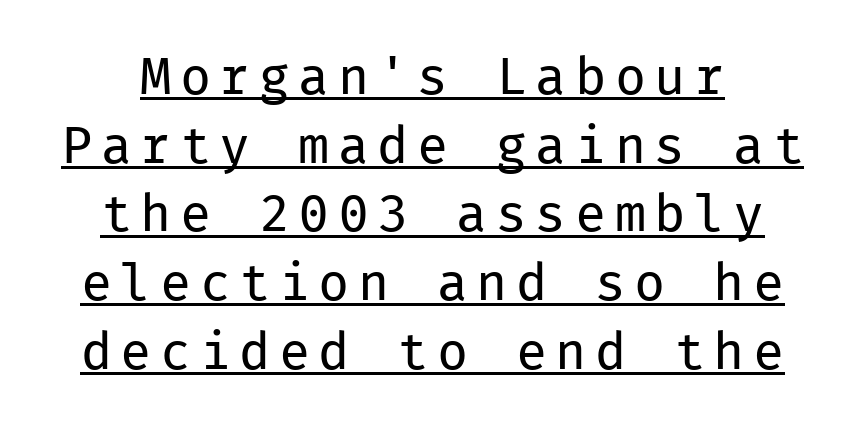
{"serif": "no", "italic": "no", "bold": "no", "weight": "regular", "width": "normal", "stroke_contrast": "low", "x_height": "medium", "monospaced": "yes", "underline": "yes", "line_spacing": "normal", "line_spacing_ratio": 1.32, "glyph_px": 52}
